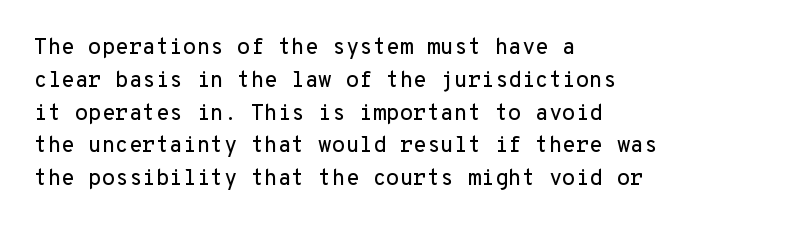
The image shows 22 px text type, upright; set left-aligned, normal line spacing (1.49x), normal letter spacing, not underlined.
